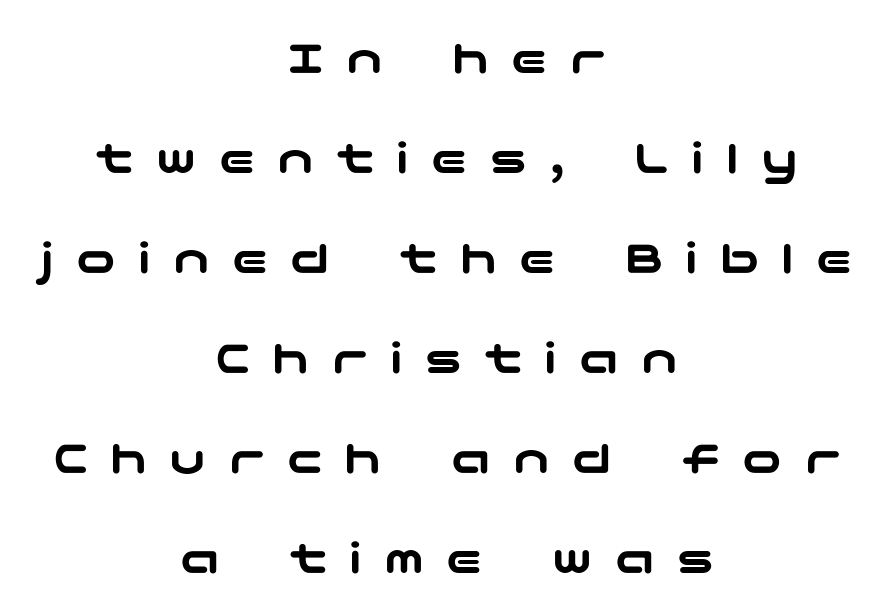
{"serif": "no", "italic": "no", "width": "wide", "stroke_contrast": "low", "x_height": "medium", "underline": "no", "align": "center", "line_spacing": "loose", "line_spacing_ratio": 2.04, "letter_spacing": "wide", "letter_spacing_em": 0.46, "glyph_px": 49}
